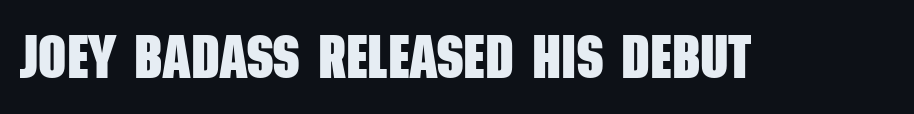
The image shows 61 px heavy, condensed sans-serif type; set normal letter spacing, not underlined; low stroke contrast and a large x-height.
